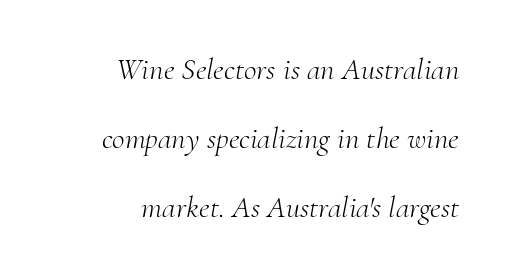
{"serif": "yes", "italic": "yes", "lean": "right", "slant_degrees": 10, "bold": "no", "weight": "light", "width": "normal", "stroke_contrast": "medium", "x_height": "small", "monospaced": "no", "underline": "no", "align": "right", "line_spacing": "loose", "line_spacing_ratio": 2.23, "letter_spacing": "normal", "letter_spacing_em": 0.0, "glyph_px": 31}
